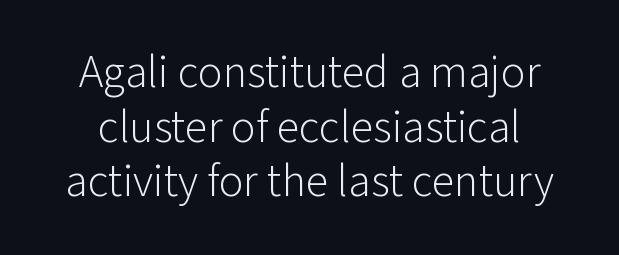
Q: Is the text bold? A: No.
Q: Is the text italic (slanted)? A: No, it is upright.
Q: Is the typeface a serif or a sans-serif typeface? A: Sans-serif.
Q: Is the text underlined? A: No.
Q: Is the spacing between letters normal or unusually wide? A: Normal.
Q: Width (condensed, normal, or wide)? A: Normal.
Q: Stroke contrast? A: Low.
Q: x-height? A: Medium.
Q: Monospaced? A: No.
